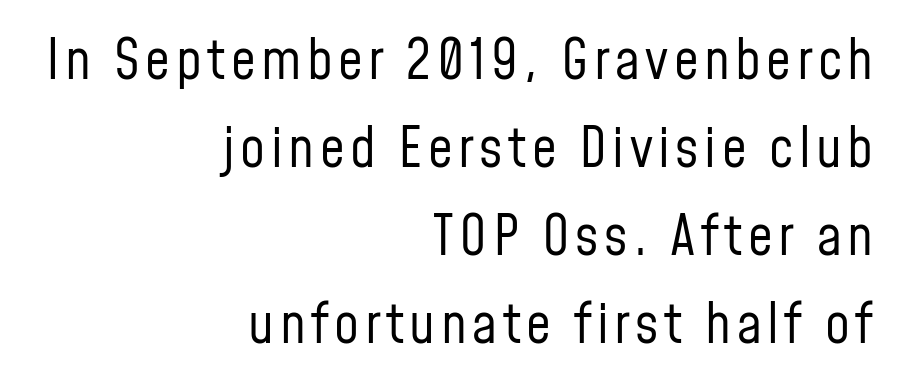
The image shows 55 px regular-weight, condensed sans-serif type, upright; set right-aligned, normal line spacing (1.6x), not underlined; low stroke contrast and a medium x-height.
